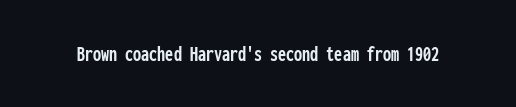
Each word holds together tightly as a unit, with standard inter-letter gaps. Posture: upright roman. The specimen omits any rule beneath the text block's lines.
